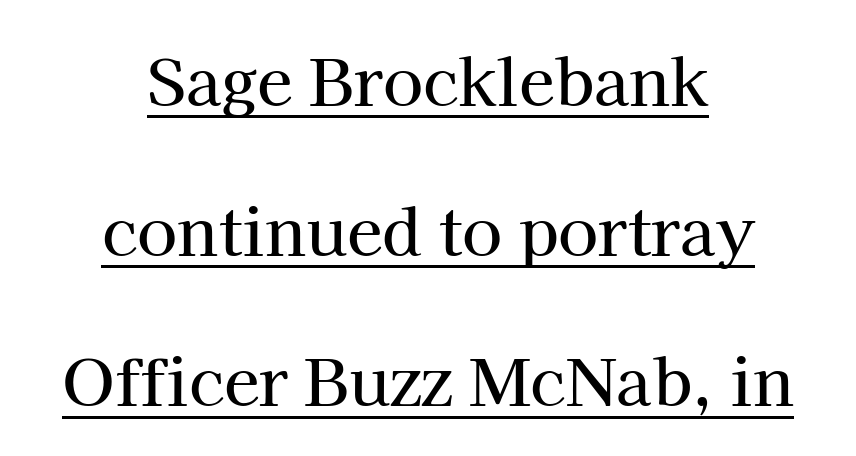
The image shows 65 px serif type, upright; set centered, loose line spacing (2.31x), normal letter spacing, underlined; high stroke contrast and a medium x-height.
